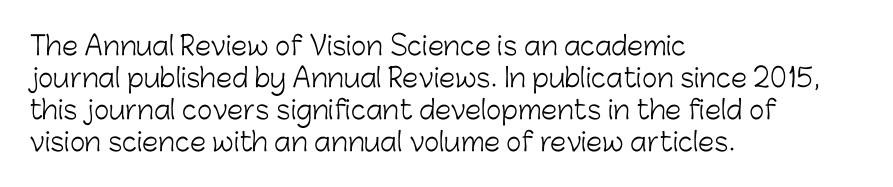
Q: Is the text bold? A: No.
Q: Is the text italic (slanted)? A: No, it is upright.
Q: Is the text underlined? A: No.
Q: How is the paragraph aligned? A: Left-aligned.
Q: Is the spacing between letters normal or unusually wide? A: Normal.
